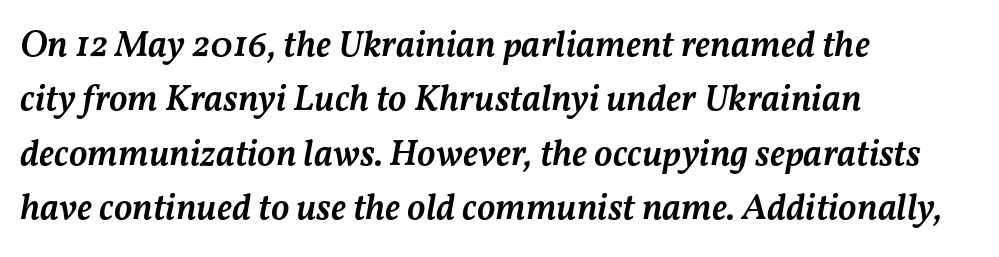
Each row of text sits above clean, open space. The letters are slanted; this is an italic face. Heft: intermediate — a semibold. If you measured baseline to baseline, you'd find a middling distance. Tracking value appears to be zero — textbook default spacing. A student would call this left alignment; a typographer would say flush left, rag right.
